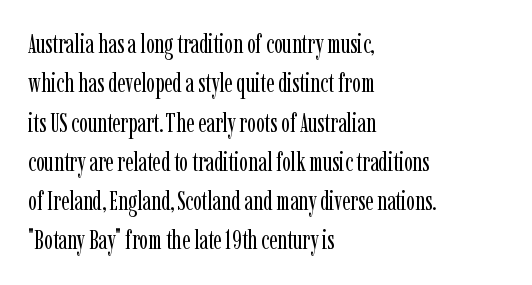
Q: Is the text bold? A: No.
Q: Is the text italic (slanted)? A: No, it is upright.
Q: Is the text underlined? A: No.
Q: How is the paragraph aligned? A: Left-aligned.
Q: Is the spacing between letters normal or unusually wide? A: Normal.
Q: Is the spacing between lines tight, normal or loose? A: Normal.
